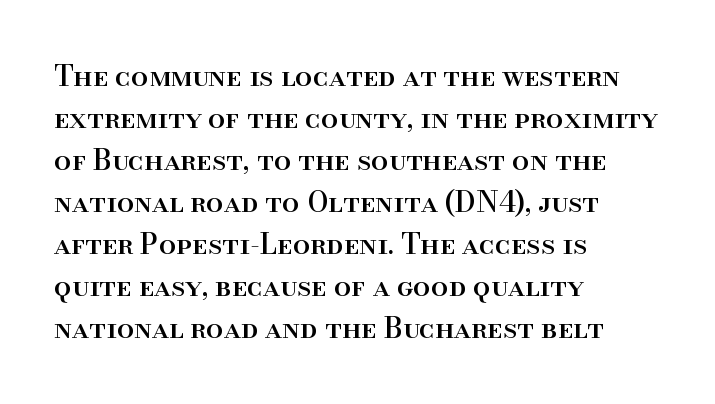
{"serif": "yes", "italic": "no", "width": "normal", "stroke_contrast": "high", "x_height": "small", "monospaced": "no", "underline": "no", "align": "left", "line_spacing": "normal", "line_spacing_ratio": 1.5, "letter_spacing": "normal", "letter_spacing_em": 0.0, "glyph_px": 28}
